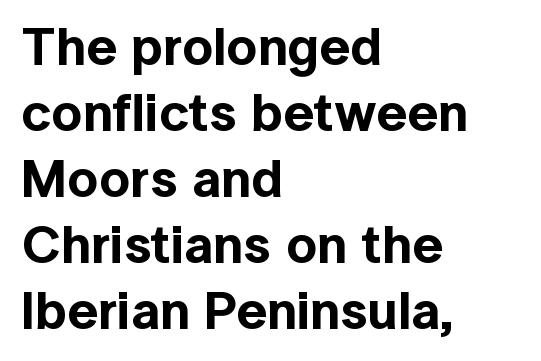
The image shows 54 px sans-serif type, upright; set left-aligned, line spacing 1.22x, normal letter spacing, not underlined; a medium x-height.
